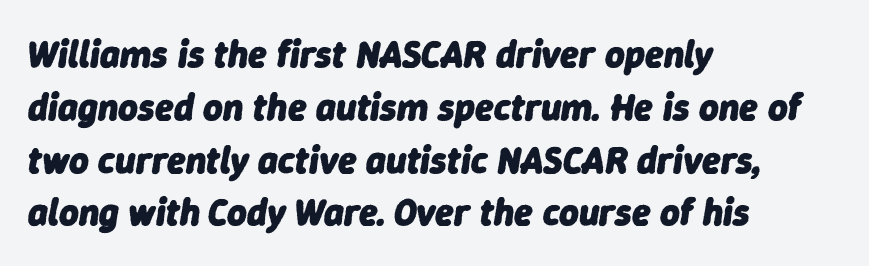
{"italic": "yes", "lean": "right", "slant_degrees": 9, "bold": "yes", "weight": "heavy", "width": "normal", "stroke_contrast": "low", "x_height": "medium", "monospaced": "no", "underline": "no", "align": "left", "line_spacing": "normal", "line_spacing_ratio": 1.39, "letter_spacing": "normal", "letter_spacing_em": 0.0, "glyph_px": 38}
